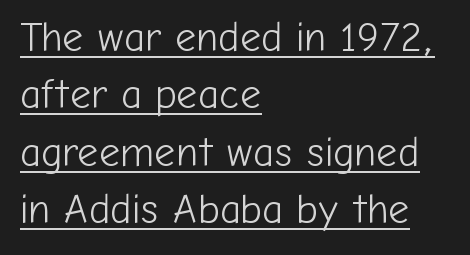
The image shows 41 px light sans-serif type, upright; set left-aligned, normal line spacing (1.4x), normal letter spacing, underlined; low stroke contrast and a medium x-height.
